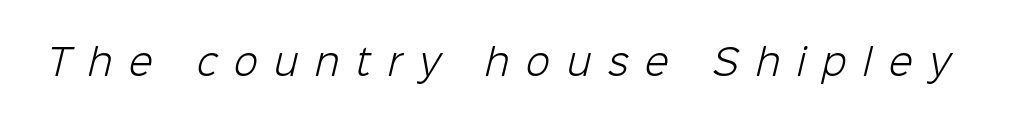
{"serif": "no", "bold": "no", "weight": "light", "width": "normal", "stroke_contrast": "low", "x_height": "medium", "monospaced": "no", "underline": "no", "letter_spacing": "wide", "letter_spacing_em": 0.48, "glyph_px": 35}
